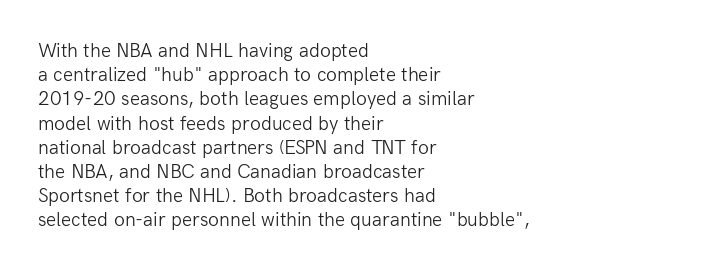
{"italic": "no", "bold": "no", "underline": "no", "align": "left", "line_spacing_ratio": 1.21, "letter_spacing": "normal", "letter_spacing_em": 0.0, "glyph_px": 20}
